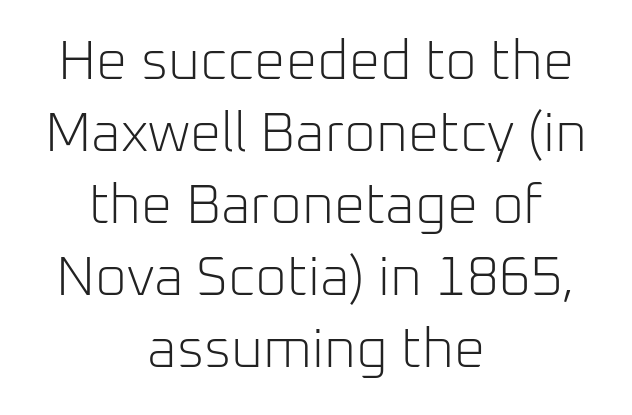
Spacing between characters is what you'd get straight out of the box. Do the characters align in a grid? No, the font is proportional. Each letter's strokes conclude bluntly, with no projecting serifs. Clear beneath every line of the passage. A roman cut, with each character standing at attention.
